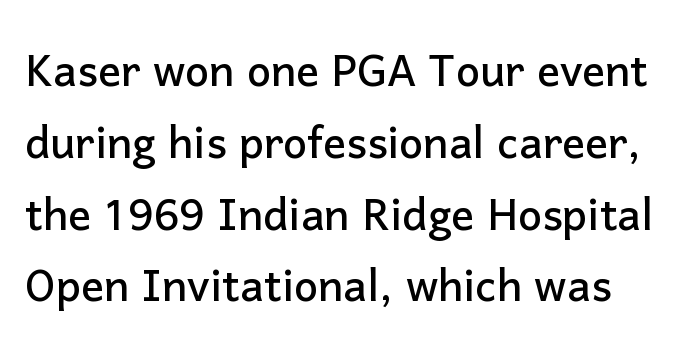
Q: Is the text italic (slanted)? A: No, it is upright.
Q: Is the typeface a serif or a sans-serif typeface? A: Sans-serif.
Q: Is the text underlined? A: No.
Q: Is the spacing between letters normal or unusually wide? A: Normal.
Q: Is the spacing between lines tight, normal or loose? A: Normal.
Q: Width (condensed, normal, or wide)? A: Normal.
Q: Stroke contrast? A: Low.
Q: x-height? A: Medium.
Q: Monospaced? A: No.
